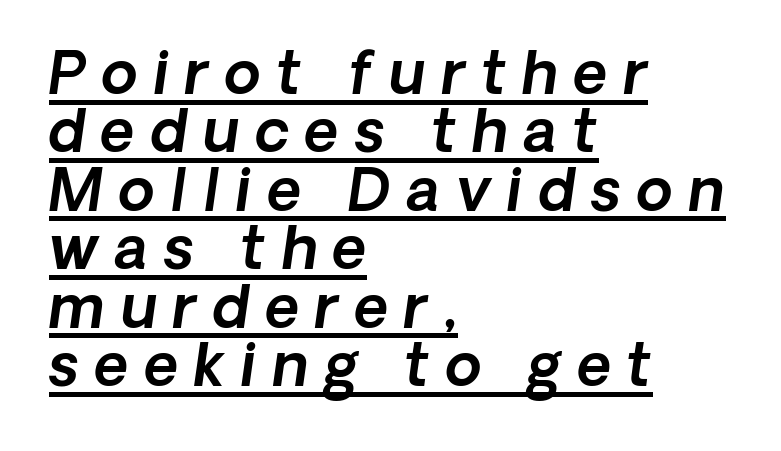
The image shows 59 px sans-serif type; set left-aligned, tight line spacing (0.99x), unusually wide letter spacing (+0.27 em), underlined; a medium x-height.
